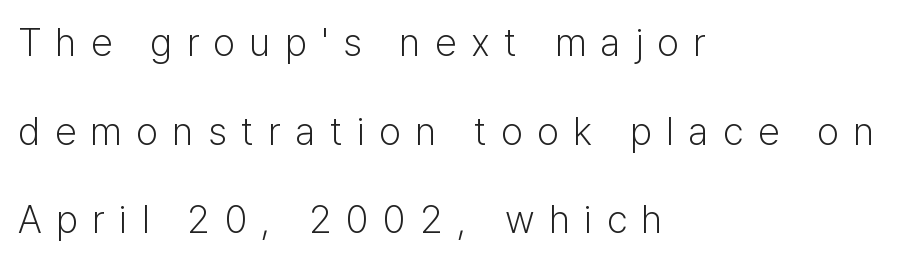
{"serif": "no", "italic": "no", "bold": "no", "weight": "light", "width": "normal", "stroke_contrast": "low", "x_height": "medium", "monospaced": "no", "underline": "no", "align": "left", "line_spacing": "loose", "line_spacing_ratio": 2.27, "letter_spacing": "wide", "letter_spacing_em": 0.37, "glyph_px": 39}
